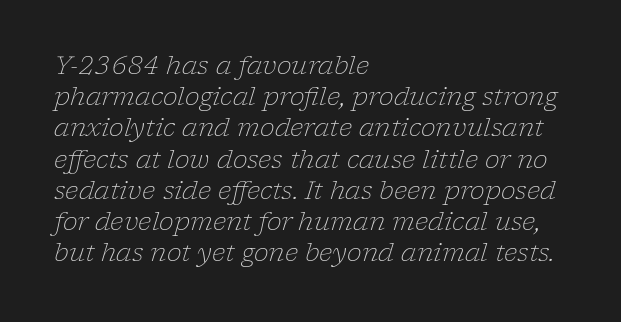
{"italic": "yes", "lean": "right", "slant_degrees": 17, "bold": "no", "underline": "no", "align": "left", "line_spacing": "normal", "line_spacing_ratio": 1.25, "letter_spacing": "normal", "letter_spacing_em": 0.0, "glyph_px": 25}
